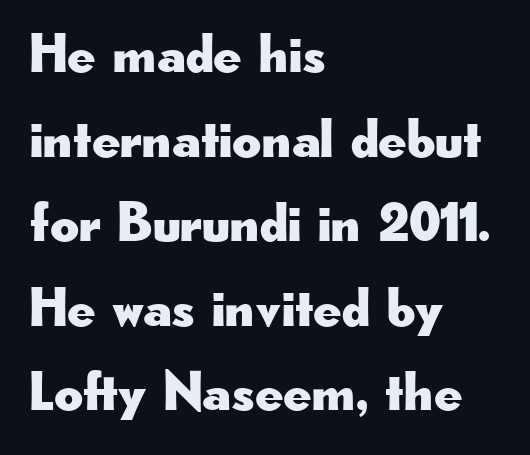
The image shows 56 px wide sans-serif type, upright; set left-aligned, normal line spacing (1.51x), normal letter spacing, not underlined; low stroke contrast and a small x-height.
